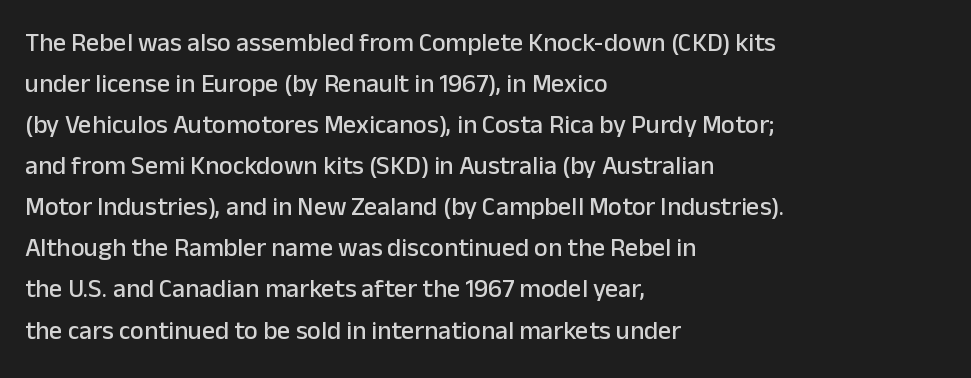
Q: Is the text italic (slanted)? A: No, it is upright.
Q: Is the text underlined? A: No.
Q: How is the paragraph aligned? A: Left-aligned.
Q: Is the spacing between letters normal or unusually wide? A: Normal.
Q: Is the spacing between lines tight, normal or loose? A: Normal.
